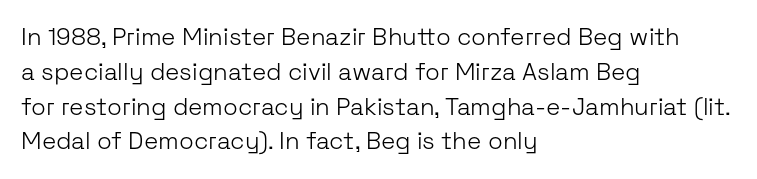
The image shows 24 px text type, upright; set left-aligned, normal line spacing (1.45x), normal letter spacing, not underlined.
